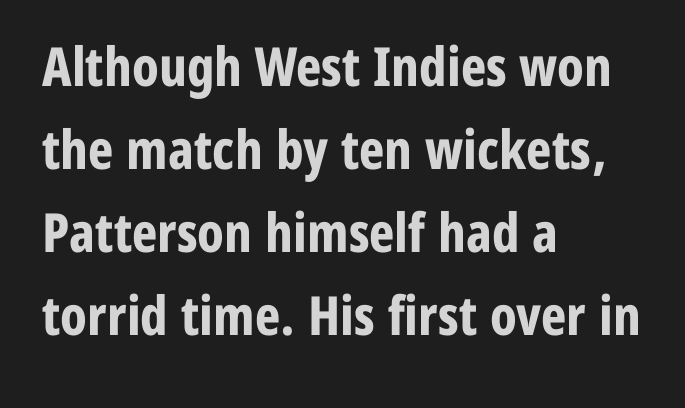
{"serif": "no", "italic": "no", "bold": "yes", "weight": "bold", "width": "condensed", "stroke_contrast": "low", "x_height": "medium", "monospaced": "no", "underline": "no", "align": "left", "line_spacing": "normal", "line_spacing_ratio": 1.54, "letter_spacing": "normal", "letter_spacing_em": 0.0, "glyph_px": 54}
